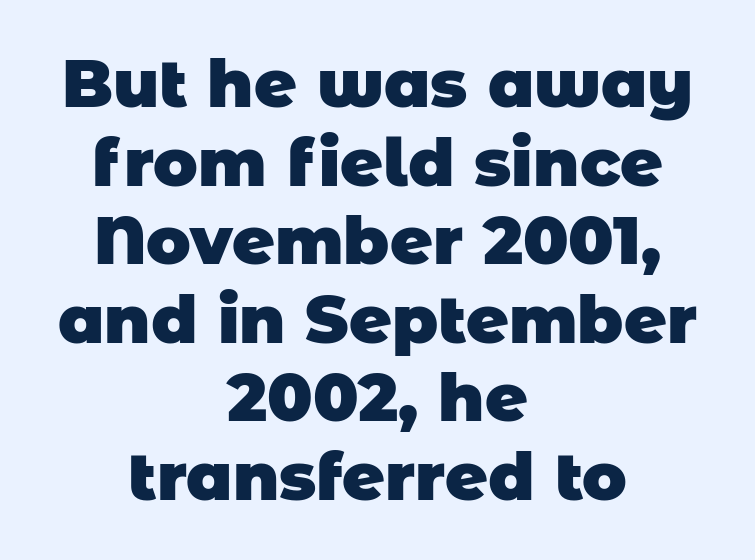
{"serif": "no", "bold": "yes", "weight": "heavy", "width": "normal", "stroke_contrast": "low", "x_height": "large", "monospaced": "no", "underline": "no", "align": "center", "line_spacing_ratio": 1.19, "letter_spacing": "normal", "letter_spacing_em": 0.0, "glyph_px": 66}
